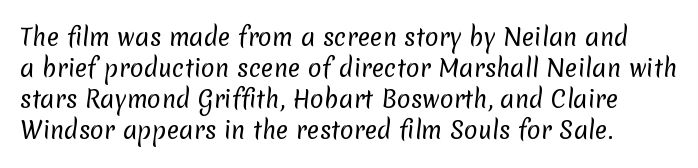
The image shows 23 px text type; set normal line spacing (1.35x), normal letter spacing, not underlined.
